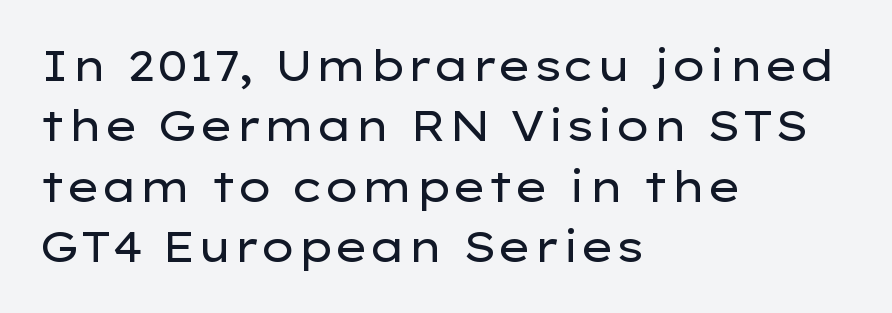
The face used here is rendered with its standard letterfit. The space beneath each line is pristine and unruled. Proportional: the letters do not fall into vertical columns. The face used here is a sans, in the tradition of grotesques and geometrics. Typeset ragged right — the left edge is the straight one. Successive baselines arrive at the customary interval.
